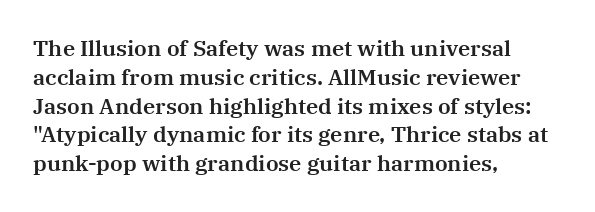
The image shows 22 px text type, upright; set left-aligned, normal line spacing (1.31x), normal letter spacing, not underlined.
